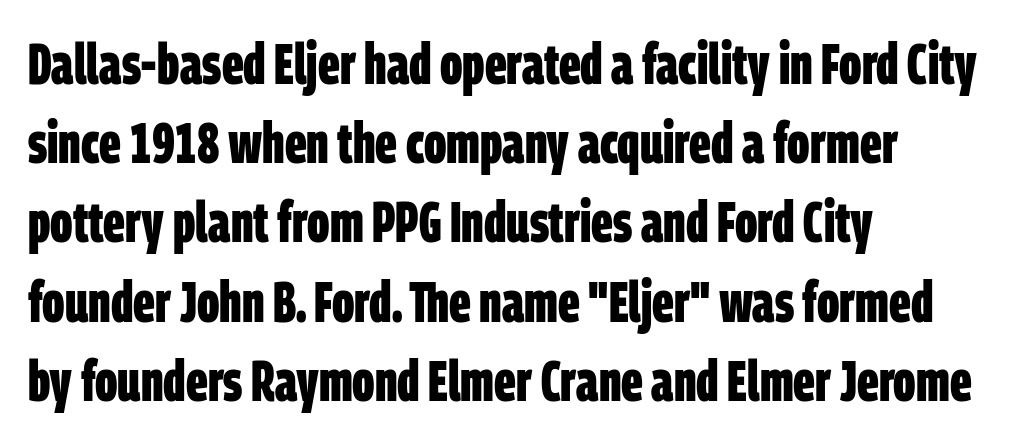
{"serif": "no", "bold": "yes", "weight": "bold", "width": "condensed", "stroke_contrast": "low", "x_height": "large", "monospaced": "no", "underline": "no", "align": "left", "line_spacing": "normal", "line_spacing_ratio": 1.39, "letter_spacing": "normal", "letter_spacing_em": 0.0, "glyph_px": 57}
